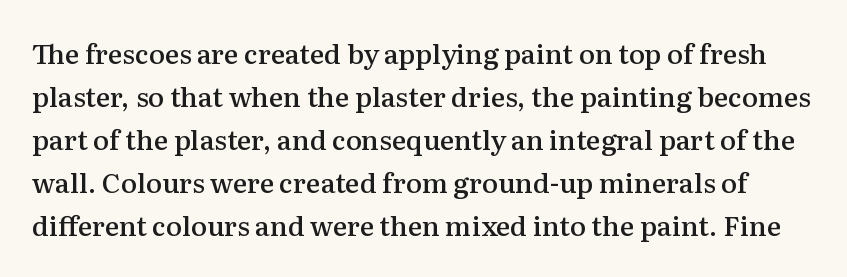
The image shows 27 px text type, upright; set normal line spacing (1.59x), normal letter spacing, not underlined.
